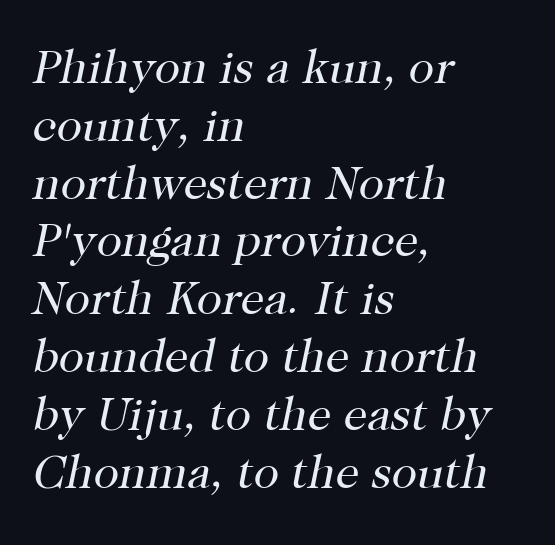
Think of a printed novel: that variable character pitch is what you see here. Weight: in the light-to-regular range. Check the space under the baseline: it is left empty. The line texture is even and compact thanks to regular tracking. Serif or sans? Serif — the stroke terminals have little feet. Looking at the ascenders, they clearly lean.
